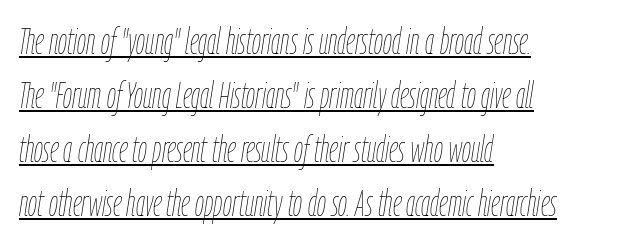
{"italic": "yes", "lean": "right", "slant_degrees": 9, "bold": "no", "weight": "thin", "width": "condensed", "stroke_contrast": "low", "x_height": "medium", "monospaced": "no", "underline": "yes", "align": "left", "line_spacing": "normal", "line_spacing_ratio": 1.5, "letter_spacing": "normal", "letter_spacing_em": 0.0, "glyph_px": 36}
